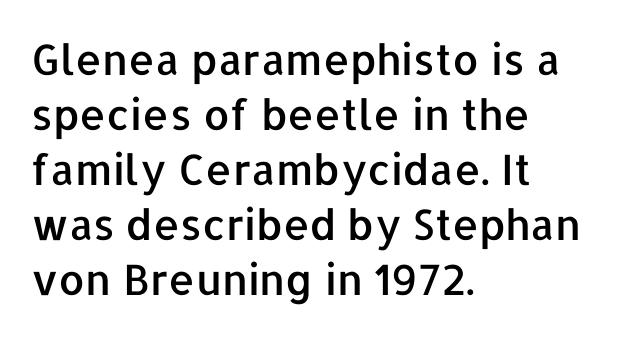
{"serif": "no", "italic": "no", "width": "normal", "stroke_contrast": "low", "x_height": "medium", "monospaced": "no", "underline": "no", "align": "left", "line_spacing": "normal", "line_spacing_ratio": 1.31, "letter_spacing": "normal", "letter_spacing_em": 0.0, "glyph_px": 42}
